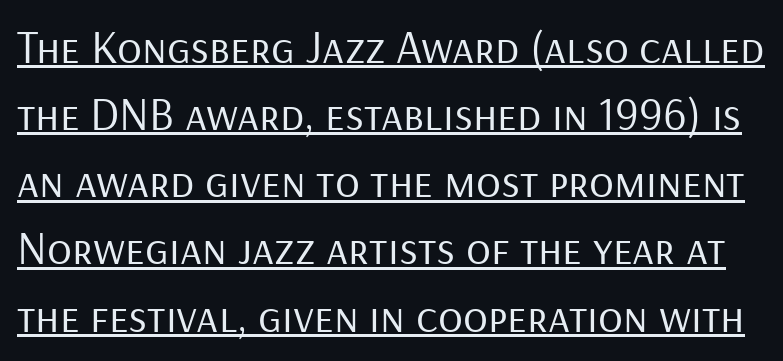
Q: Is the text bold? A: No.
Q: Is the text italic (slanted)? A: No, it is upright.
Q: Is the typeface a serif or a sans-serif typeface? A: Sans-serif.
Q: Is the text underlined? A: Yes.
Q: Is the spacing between letters normal or unusually wide? A: Normal.
Q: Is the spacing between lines tight, normal or loose? A: Normal.
Q: Width (condensed, normal, or wide)? A: Normal.
Q: Stroke contrast? A: Low.
Q: x-height? A: Medium.
Q: Monospaced? A: No.
